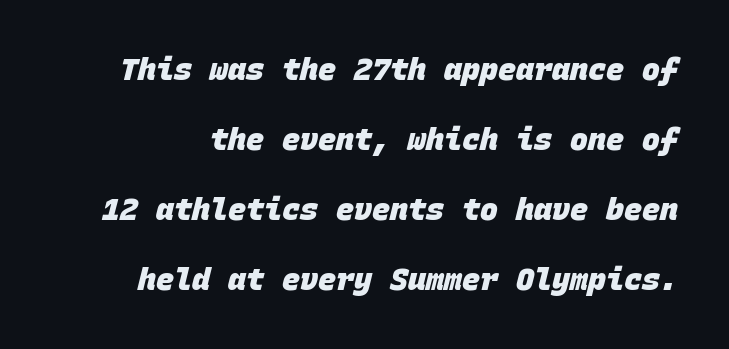
How are the letters spaced? Ordinarily, with no added tracking. Summary of vertical rhythm: relaxed, with wide interline spacing. I'd call this a sans setting — the letters go barefoot. Just letters on the line, the space beneath them empty. Is this a fixed-width face? Yes — each glyph sits in an identical cell.
